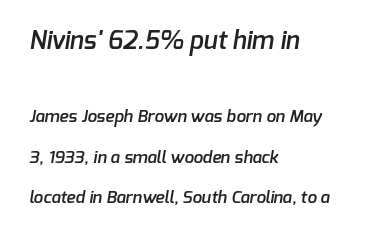
{"bold": "semi", "underline": "no", "align": "left", "line_spacing": "loose", "line_spacing_ratio": 2.37, "letter_spacing": "normal", "letter_spacing_em": 0.0, "larger_block": "first", "size_ratio": 1.47, "glyph_px": 25}
